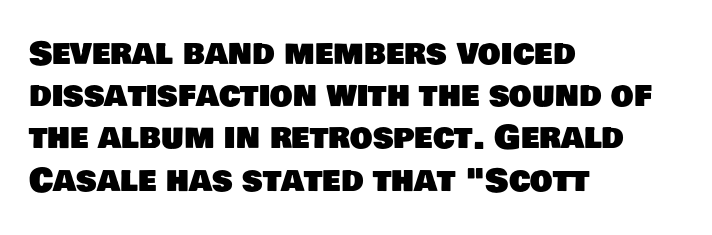
Q: Is the typeface a serif or a sans-serif typeface? A: Sans-serif.
Q: Is the text underlined? A: No.
Q: How is the paragraph aligned? A: Left-aligned.
Q: Is the spacing between letters normal or unusually wide? A: Normal.
Q: Is the spacing between lines tight, normal or loose? A: Normal.
Q: Width (condensed, normal, or wide)? A: Normal.
Q: Stroke contrast? A: Low.
Q: x-height? A: Large.
Q: Monospaced? A: No.
